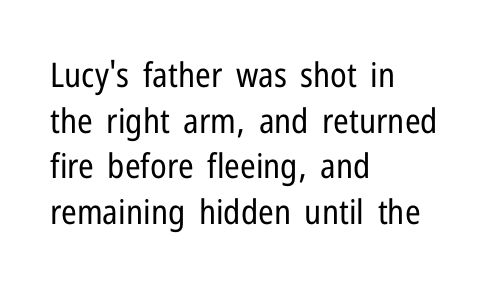
Each letter keeps its own natural width here, so spacing adapts to shape. Students, note that the glyphs here touch the page at normal intervals. A clean baseline with only descenders dipping below it. I'd call this a sans setting — the letters go barefoot. The line-height multiplier appears to be the usual default. The lines are quadded left.
